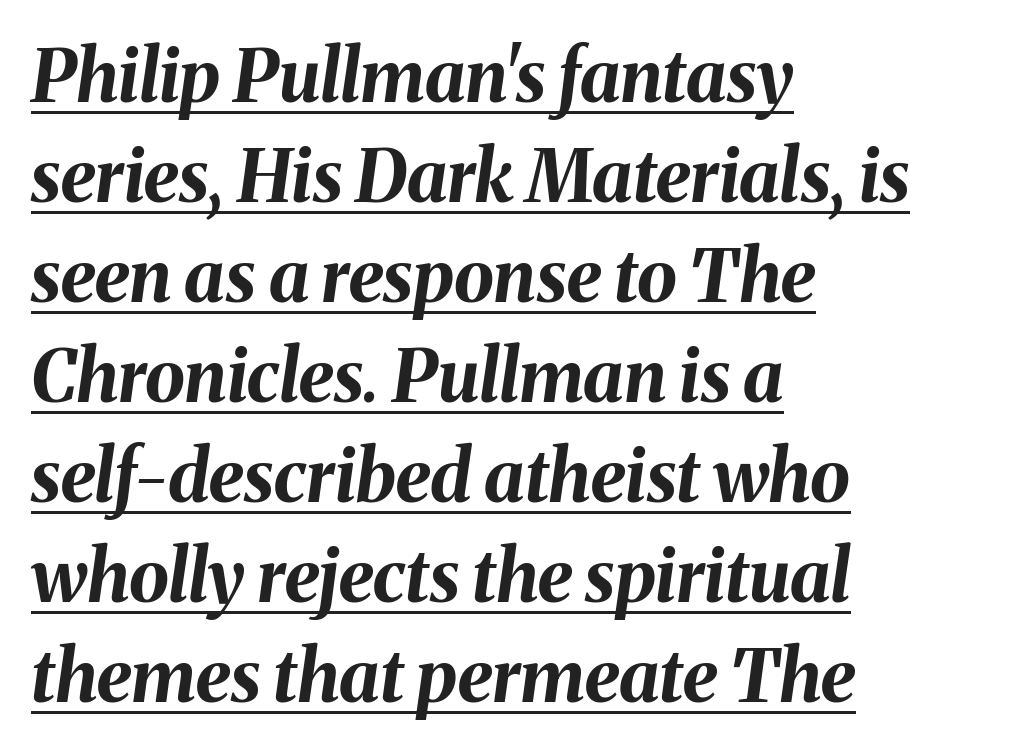
Check the space under the baseline: a stroke is drawn there. This sample is left-justified, so line endings fall wherever the words run out. Compared with an ordinary text face, these strokes are far heavier — a full bold. Compared with ordinary roman type, these characters are visibly tilted. Varying glyph widths throughout — classic text-font behaviour.
